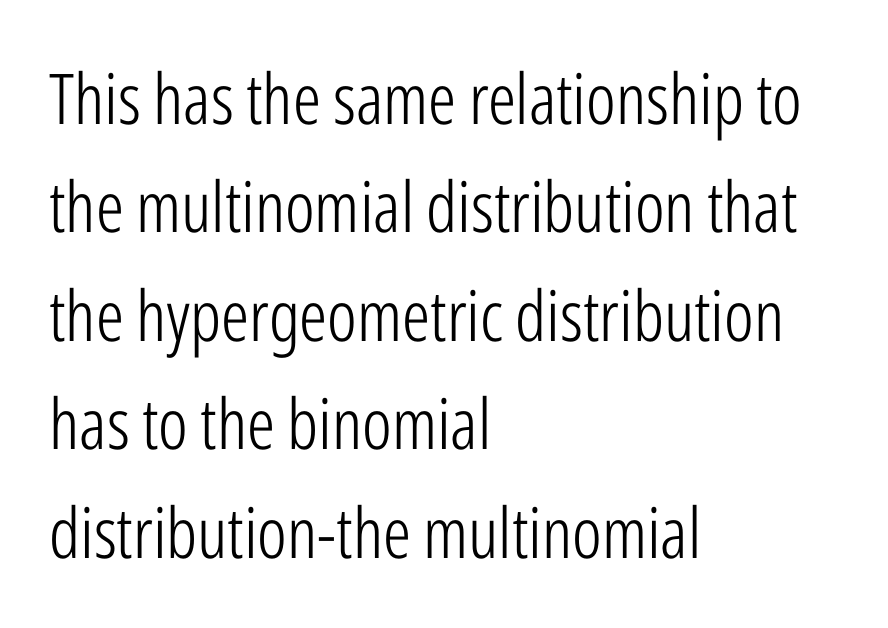
{"serif": "no", "italic": "no", "bold": "no", "weight": "light", "width": "condensed", "stroke_contrast": "low", "x_height": "medium", "monospaced": "no", "underline": "no", "align": "left", "line_spacing": "normal", "line_spacing_ratio": 1.55, "letter_spacing": "normal", "letter_spacing_em": 0.0, "glyph_px": 70}
